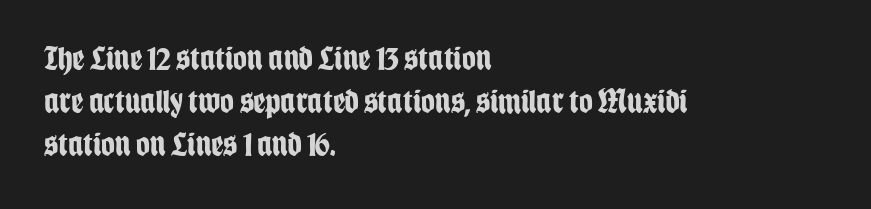
{"serif": "no", "italic": "no", "bold": "yes", "weight": "bold", "width": "condensed", "stroke_contrast": "low", "x_height": "large", "monospaced": "no", "underline": "no", "align": "left", "line_spacing": "normal", "line_spacing_ratio": 1.26, "letter_spacing": "normal", "letter_spacing_em": 0.0, "glyph_px": 34}
